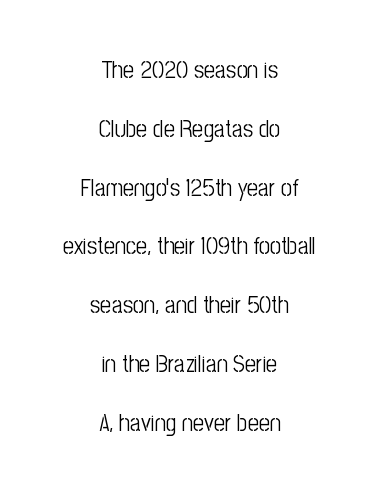
The image shows 24 px text type, upright; set centered, loose line spacing (2.45x), normal letter spacing, not underlined.
